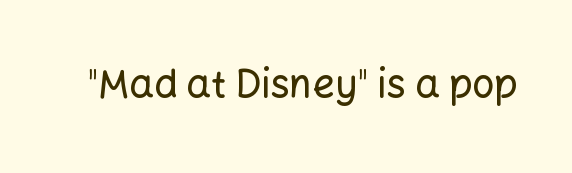
{"serif": "no", "italic": "no", "width": "normal", "stroke_contrast": "low", "x_height": "medium", "monospaced": "no", "underline": "no", "letter_spacing": "normal", "letter_spacing_em": 0.0, "glyph_px": 39}
